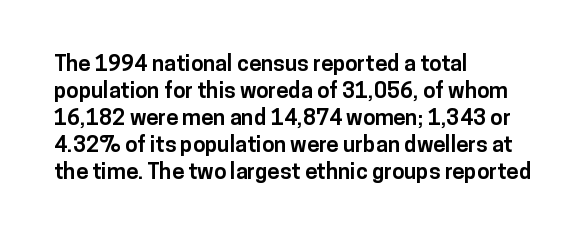
{"italic": "no", "bold": "yes", "underline": "no", "align": "left", "line_spacing_ratio": 1.23, "letter_spacing": "normal", "letter_spacing_em": 0.0, "glyph_px": 22}
